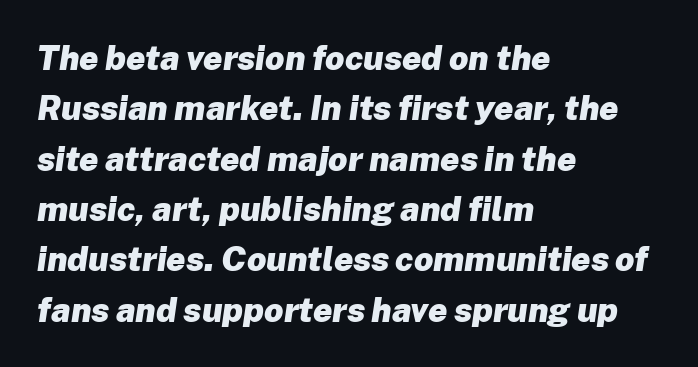
The image shows 34 px heavy type, italic (leaning right); set left-aligned, normal line spacing (1.48x), normal letter spacing, not underlined; low stroke contrast and a medium x-height.
